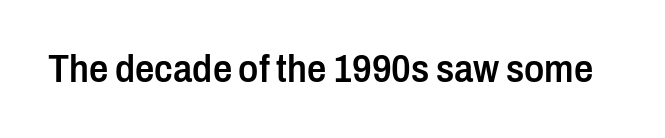
Stems and bowls a touch heavier than normal — semibold. These lines keep a tight, regular rhythm from letter to letter. Beneath every word, the page is bare. Look at the bottom of the vertical strokes: they stop flat, with no serifs.
